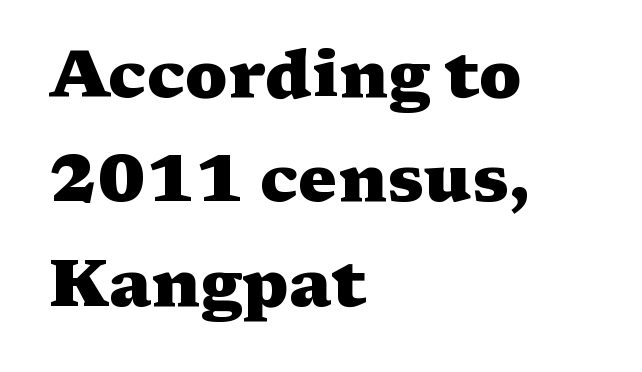
The image shows 66 px heavy, wide serif type, upright; set left-aligned, normal line spacing (1.58x), normal letter spacing, not underlined; medium stroke contrast and a medium x-height.
